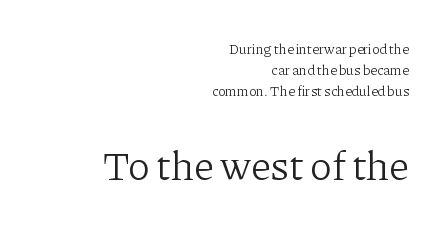
The letters in the lower block stand taller than those in the block above. The passage shown is typed in a proportional face where columns would drift. Classification — serif. The foot of each line stays bare and open. Notice how descenders clear the ascenders below comfortably — that's standard leading. The gaps between neighbouring characters are ordinary and unremarkable.
